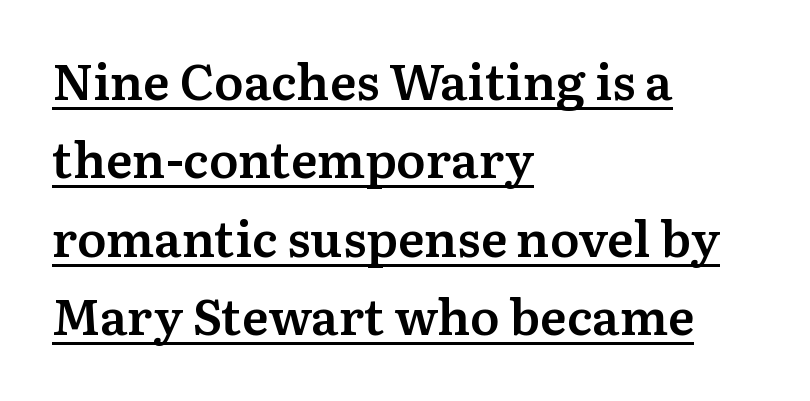
The rendering uses natural spacing where letterforms have individual widths. Honestly, the row spacing looks completely unremarkable. The tracking reads as untouched default to a designer's eye. Beneath each row of characters lies a ruled line.
